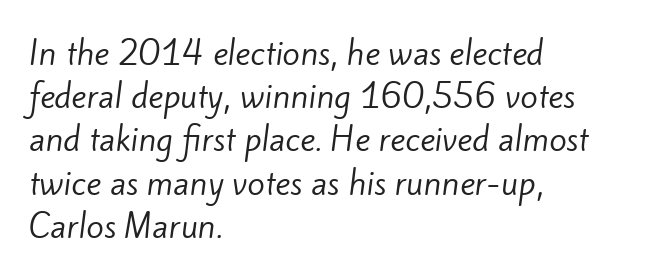
Letter spacing: default. Heaviness? Minimal to ordinary, like unemphasized prose. Does the type have serifs? No, each stem ends abruptly. The rag falls on the right side of this text block. The baseline area is clear.
